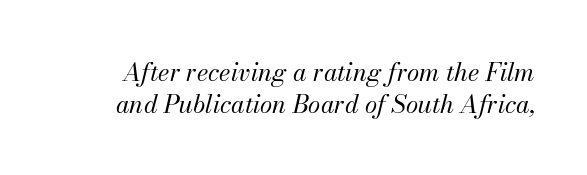
{"italic": "yes", "lean": "right", "slant_degrees": 13, "bold": "no", "underline": "no", "line_spacing": "normal", "line_spacing_ratio": 1.27, "letter_spacing": "normal", "letter_spacing_em": 0.0, "glyph_px": 25}
